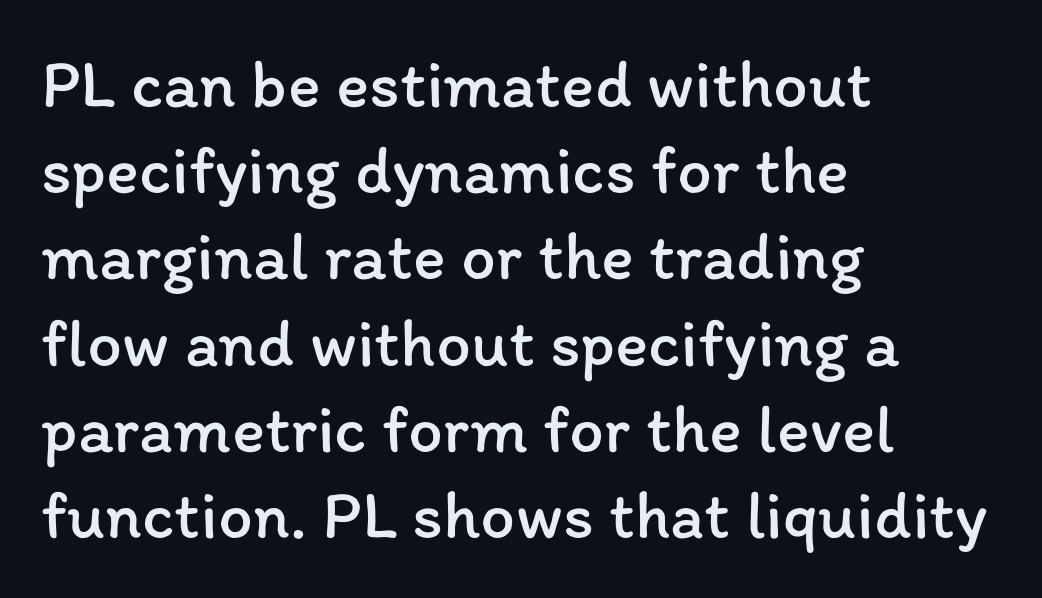
The rendering uses natural spacing where letterforms have individual widths. Stems here are at most as thick as an everyday book face. Interline gaps are of average width in this sample. These lines are set flush left with a ragged right edge. Posture: straight, roman, zero tilt. The gaps between neighbouring characters are ordinary and unremarkable.
